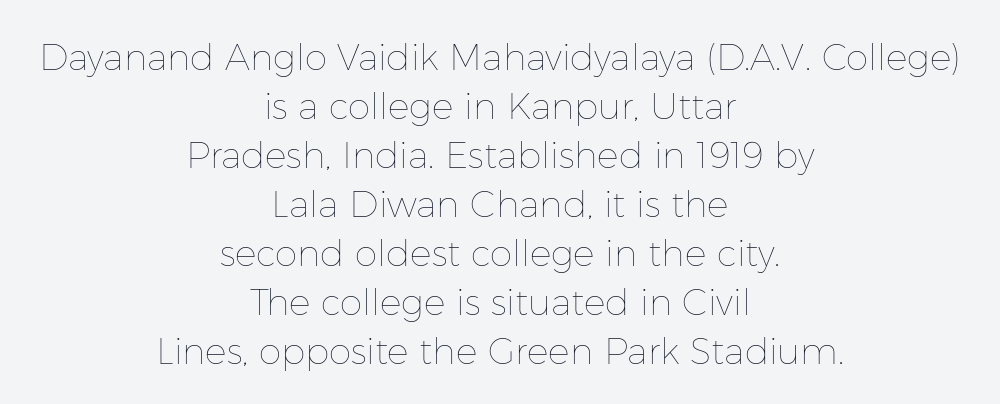
Caption: multi-line text, centered on the measure. Between one letter and the next there's only the usual sliver of space. These glyphs show unthickened strokes, regular width or finer. The typography opts for an upright posture over an oblique one. Note the varied advance widths — an 'i' is clearly narrower than an 'm'.
